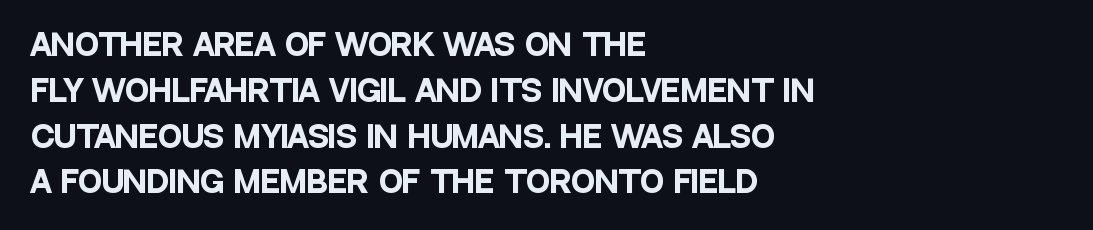
The image shows 29 px heavy, condensed sans-serif type, upright; set left-aligned, normal line spacing (1.58x), normal letter spacing, not underlined; low stroke contrast and a large x-height.
